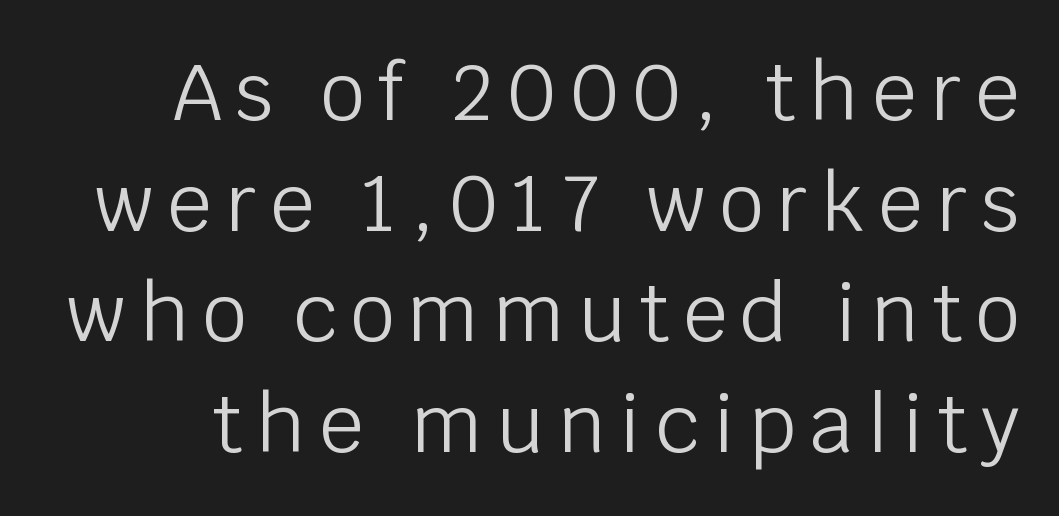
{"serif": "no", "italic": "no", "bold": "no", "weight": "light", "width": "normal", "stroke_contrast": "low", "x_height": "large", "monospaced": "no", "underline": "no", "line_spacing": "normal", "line_spacing_ratio": 1.4, "glyph_px": 79}
